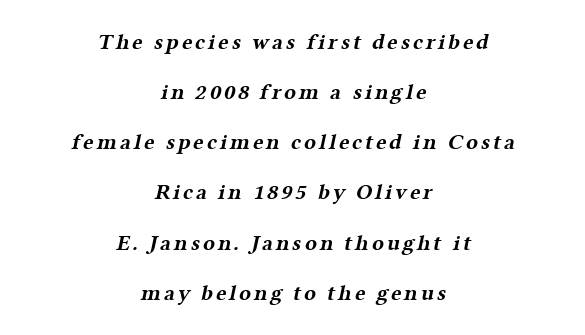
{"bold": "yes", "underline": "no", "align": "center", "line_spacing": "loose", "line_spacing_ratio": 2.28, "glyph_px": 22}
